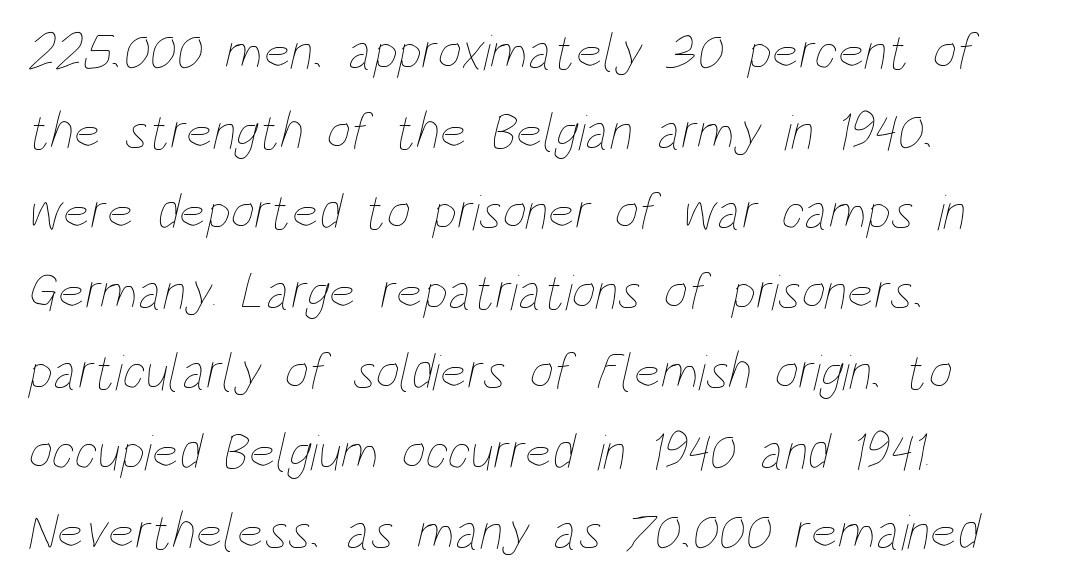
The image shows 52 px thin, condensed type; set left-aligned, normal line spacing (1.54x), normal letter spacing, not underlined; low stroke contrast and a large x-height.
